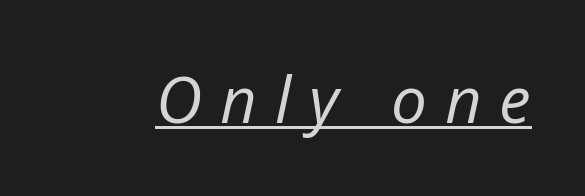
Each line of the rendering has a horizontal stroke beneath the glyphs. Do the characters align in a grid? No, the font is proportional. Stems and bowls with no extra thickness — not bold. The glyphs look as if they've been sheared to an angle. The horizontal fit of the characters is loose and conspicuously gappy.
